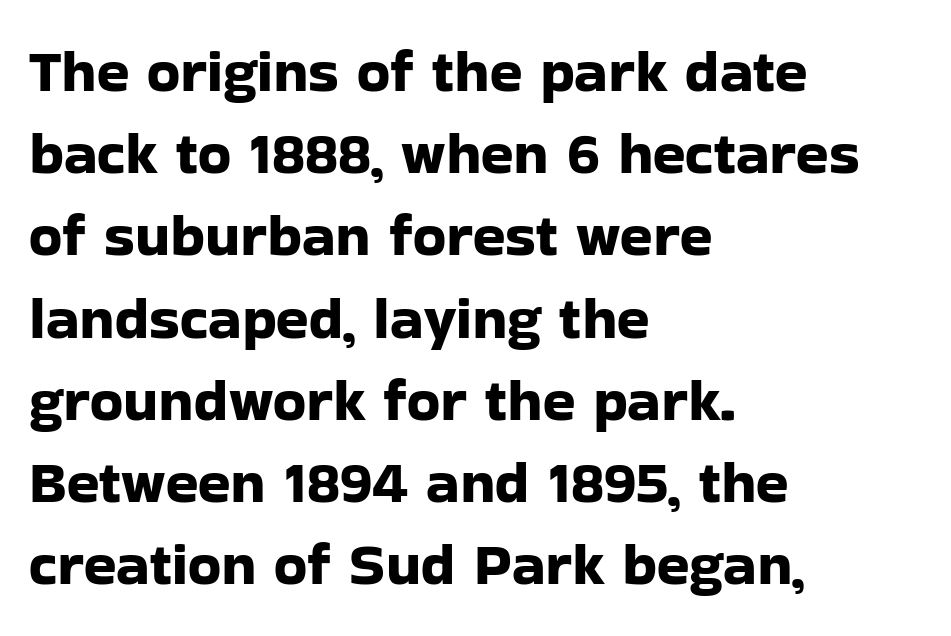
{"serif": "no", "italic": "no", "width": "normal", "stroke_contrast": "low", "x_height": "medium", "monospaced": "no", "underline": "no", "align": "left", "line_spacing": "normal", "line_spacing_ratio": 1.37, "letter_spacing": "normal", "letter_spacing_em": 0.0, "glyph_px": 60}
